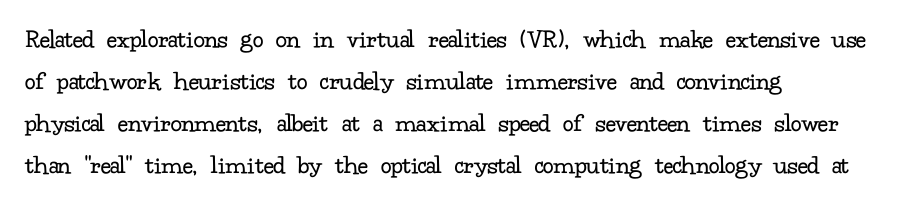
Q: Is the text bold? A: No.
Q: Is the text italic (slanted)? A: No, it is upright.
Q: Is the text underlined? A: No.
Q: How is the paragraph aligned? A: Left-aligned.
Q: Is the spacing between letters normal or unusually wide? A: Normal.
Q: Is the spacing between lines tight, normal or loose? A: Normal.
